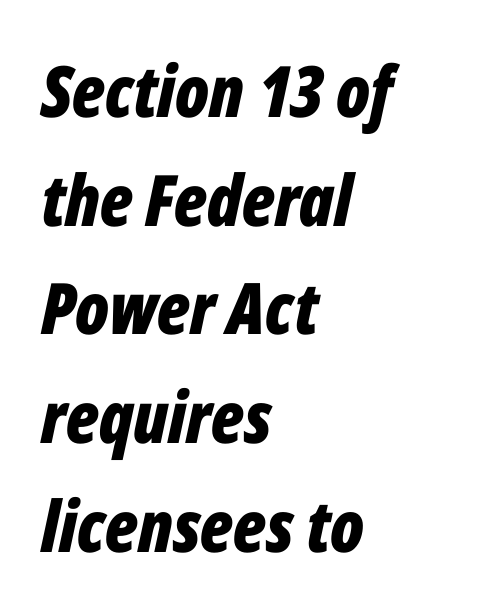
{"italic": "yes", "lean": "right", "slant_degrees": 12, "bold": "yes", "weight": "bold", "width": "condensed", "stroke_contrast": "low", "x_height": "medium", "monospaced": "no", "underline": "no", "align": "left", "line_spacing": "normal", "line_spacing_ratio": 1.53, "letter_spacing": "normal", "letter_spacing_em": 0.0, "glyph_px": 71}
